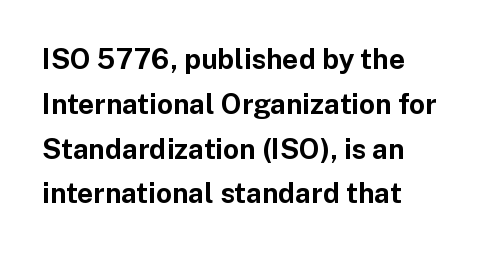
The image shows 28 px bold sans-serif type, upright; set left-aligned, normal line spacing (1.6x), normal letter spacing, not underlined; low stroke contrast and a medium x-height.
